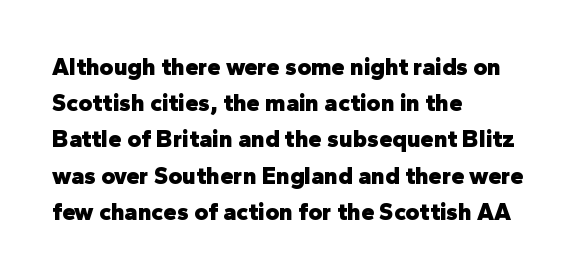
Q: Is the text bold? A: Yes.
Q: Is the text italic (slanted)? A: No, it is upright.
Q: Is the text underlined? A: No.
Q: How is the paragraph aligned? A: Left-aligned.
Q: Is the spacing between letters normal or unusually wide? A: Normal.
Q: Is the spacing between lines tight, normal or loose? A: Normal.
